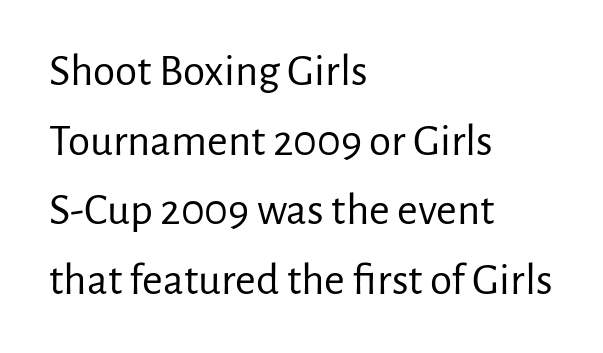
The image shows 45 px regular-weight sans-serif type, upright; set left-aligned, normal line spacing (1.55x), normal letter spacing, not underlined; low stroke contrast and a medium x-height.
